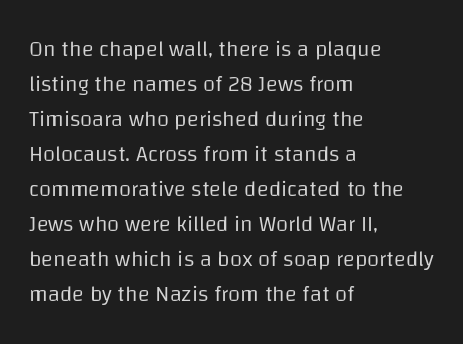
The image shows 22 px text type, upright; set left-aligned, normal line spacing (1.59x), normal letter spacing, not underlined.
